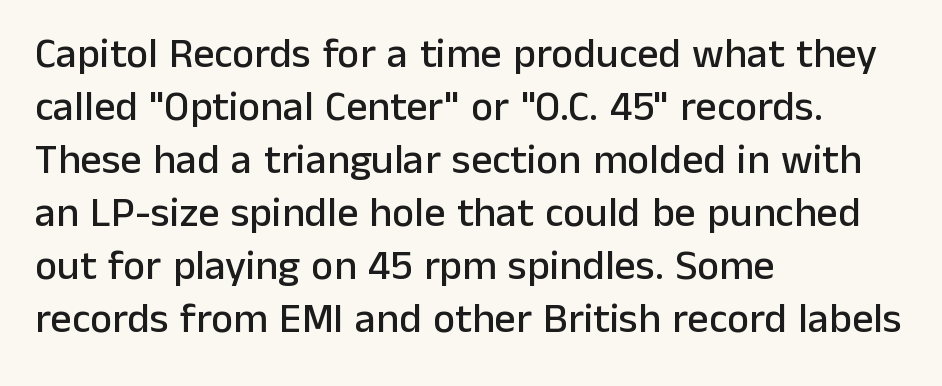
Q: Is the text italic (slanted)? A: No, it is upright.
Q: Is the typeface a serif or a sans-serif typeface? A: Sans-serif.
Q: Is the text underlined? A: No.
Q: How is the paragraph aligned? A: Left-aligned.
Q: Is the spacing between letters normal or unusually wide? A: Normal.
Q: Is the spacing between lines tight, normal or loose? A: Normal.
Q: Width (condensed, normal, or wide)? A: Normal.
Q: Stroke contrast? A: Low.
Q: x-height? A: Medium.
Q: Monospaced? A: No.
